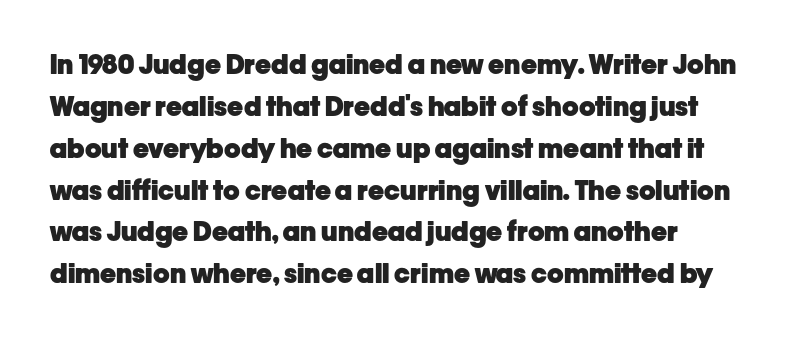
A normal amount of white space separates one row of letters from the next. The space beneath each line is pristine and unruled. Posture: vertical. Look at the tracking — it's just the regular setting, nothing added. The sample has been set heavy, in full bold.
